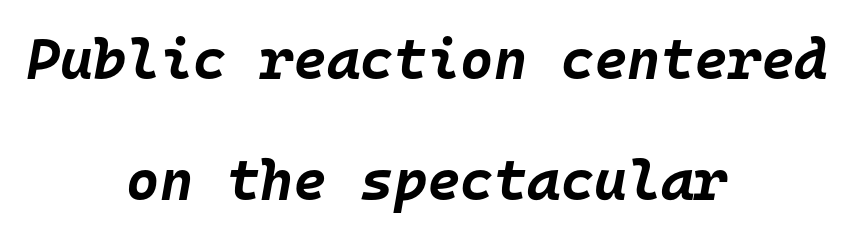
Nobody touched the tracking dial on this one. Looking at the ascenders, they clearly lean. Vertically, the passage feels expansive, rows floating well apart. As a designer I'd log this as weight 700, bold. Here the designer chose a console-style face with uniform glyph widths.
